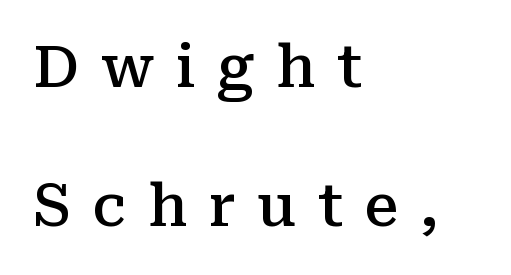
Notice how the passage keeps a crisp vertical edge on the left only. Does the type have serifs? Yes, each stem ends in a small foot. The glyphs are unaccompanied by any horizontal stroke below them. Bold? Not quite — semibold, heavier than regular but stopping short. Each word looks stretched out because of the extra space between its letters.
